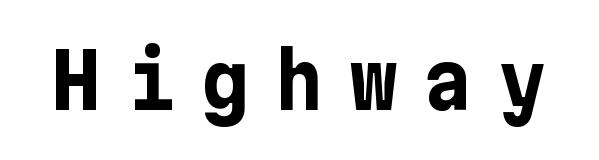
{"serif": "no", "italic": "no", "bold": "yes", "weight": "bold", "width": "normal", "stroke_contrast": "low", "x_height": "medium", "underline": "no", "letter_spacing": "wide", "letter_spacing_em": 0.34, "glyph_px": 75}
